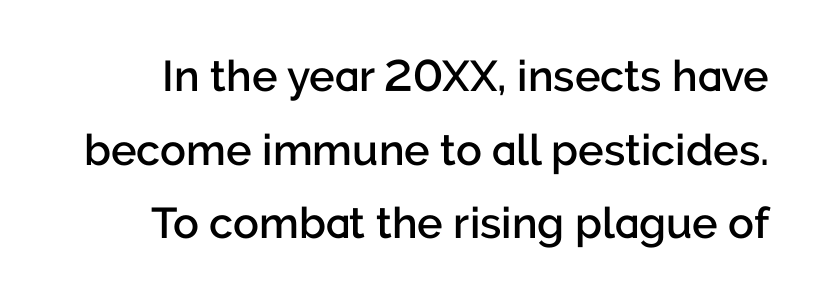
{"serif": "no", "italic": "no", "bold": "semi", "weight": "semibold", "width": "normal", "stroke_contrast": "low", "x_height": "medium", "monospaced": "no", "underline": "no", "line_spacing_ratio": 1.71, "letter_spacing": "normal", "letter_spacing_em": 0.0, "glyph_px": 43}
